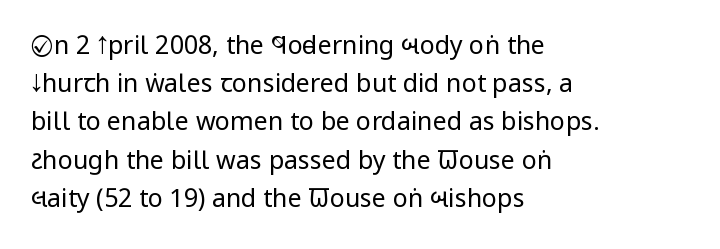
The image shows 25 px text type, upright; set left-aligned, normal line spacing (1.53x), normal letter spacing, not underlined.
